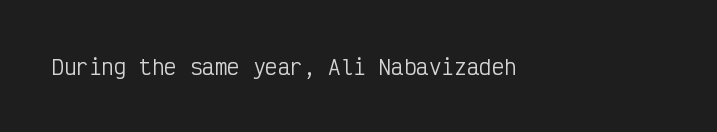
The passage shown is not underscored anywhere. The font's upright variant was chosen for this text. Stems here are at most as thick as an everyday book face. Observe the ordinary spacing: letters are neighbours, not strangers.
